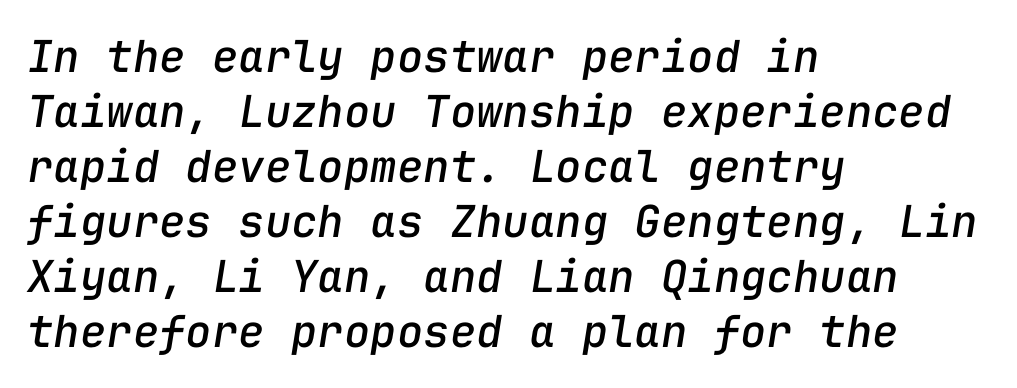
{"italic": "yes", "lean": "right", "slant_degrees": 9, "width": "normal", "stroke_contrast": "low", "x_height": "medium", "monospaced": "yes", "underline": "no", "align": "left", "line_spacing": "normal", "line_spacing_ratio": 1.25, "letter_spacing": "normal", "letter_spacing_em": 0.0, "glyph_px": 44}
